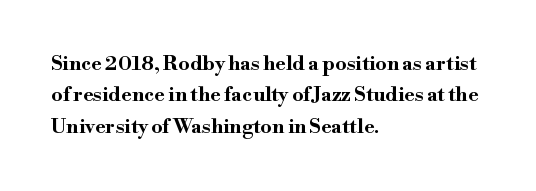
The image shows 20 px bold type, upright; set left-aligned, normal line spacing (1.57x), normal letter spacing, not underlined.
